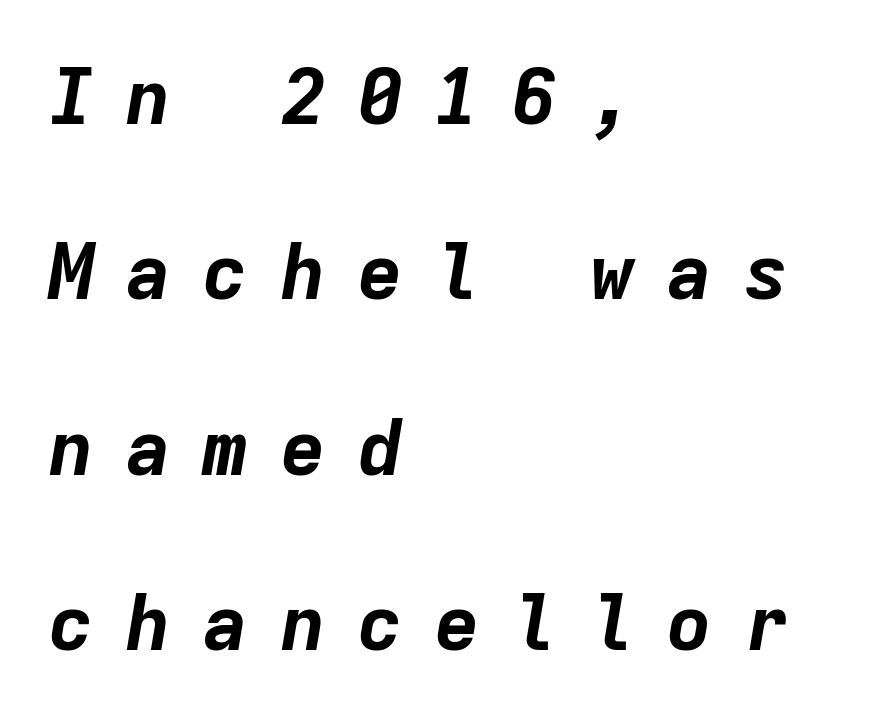
The image shows 78 px bold type, italic (leaning right), monospaced; set left-aligned, loose line spacing (2.25x), unusually wide letter spacing (+0.39 em), not underlined; low stroke contrast and a medium x-height.
